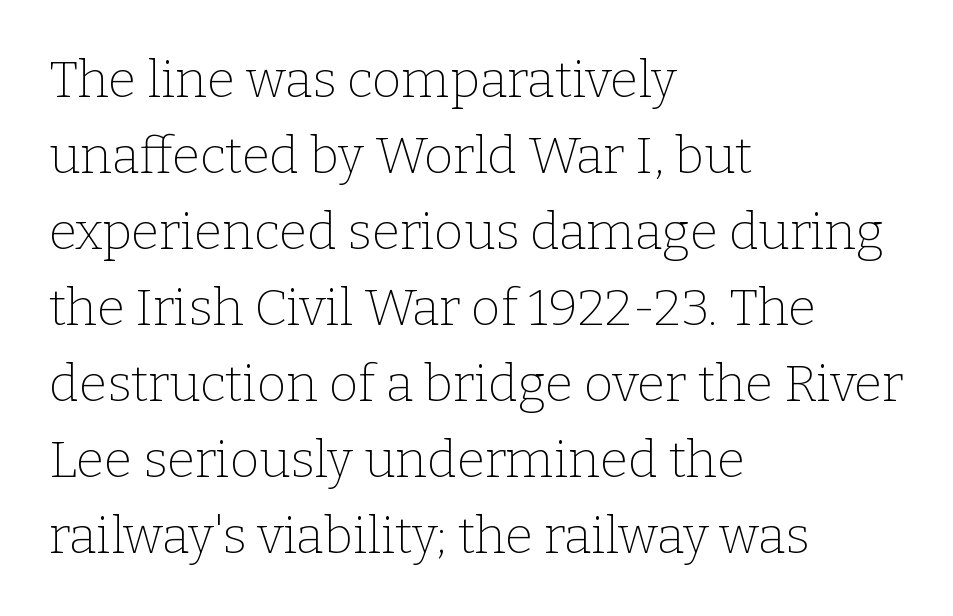
Looks like regular typesetting: each glyph gets only the width it needs. The letters sit at their default tracking, neither squeezed nor spread. A clean baseline with only descenders dipping below it. Typographically, this falls in the serif category. Quick note: interline space is typical.
